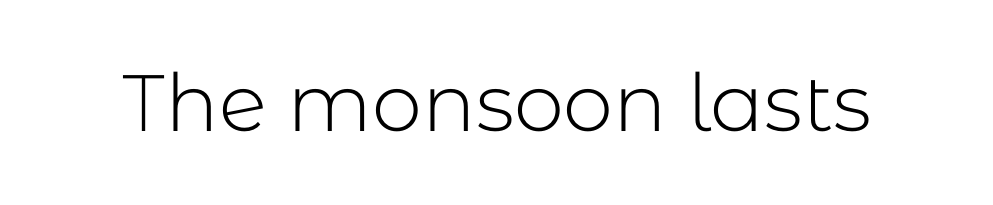
Q: Is the text bold? A: No.
Q: Is the text italic (slanted)? A: No, it is upright.
Q: Is the typeface a serif or a sans-serif typeface? A: Sans-serif.
Q: Is the text underlined? A: No.
Q: Is the spacing between letters normal or unusually wide? A: Normal.
Q: Width (condensed, normal, or wide)? A: Normal.
Q: Stroke contrast? A: Low.
Q: x-height? A: Medium.
Q: Monospaced? A: No.
